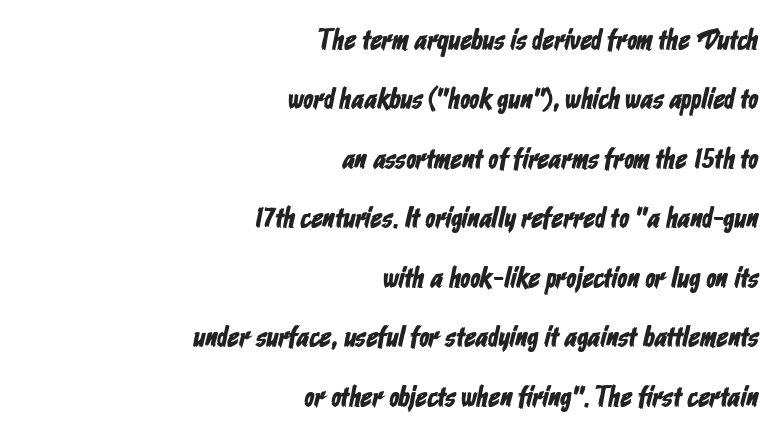
The image shows 29 px condensed sans-serif type; set right-aligned, loose line spacing (2.05x), normal letter spacing, not underlined; low stroke contrast and a medium x-height.
